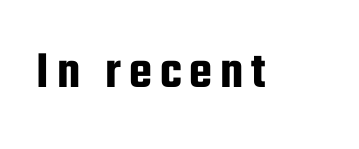
Q: Is the text italic (slanted)? A: No, it is upright.
Q: Is the typeface a serif or a sans-serif typeface? A: Sans-serif.
Q: Is the text underlined? A: No.
Q: Width (condensed, normal, or wide)? A: Condensed.
Q: Stroke contrast? A: Low.
Q: x-height? A: Medium.
Q: Monospaced? A: No.
